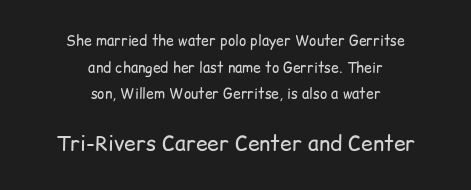
Q: Is the text bold? A: No.
Q: Is the text italic (slanted)? A: No, it is upright.
Q: Is the text underlined? A: No.
Q: How is the paragraph aligned? A: Centered.
Q: Is the spacing between letters normal or unusually wide? A: Normal.
Q: Is the spacing between lines tight, normal or loose? A: Loose.
Q: Which block of text is set in a larger size, the first (top) or the second (bottom)? A: The second (bottom) one.
